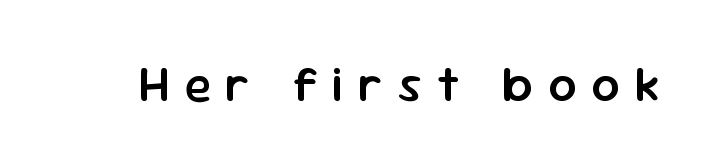
Examine the stroke ends and you'll find no serifs. Proportional: the letters do not fall into vertical columns. This sample uses an upright cut, with every glyph sitting square on the baseline. Look at the stroke-to-counter ratio: somewhat heavy, a semibold. Words float on clear page, feet unadorned. How are the letters spaced? Widely, with obvious added tracking.
